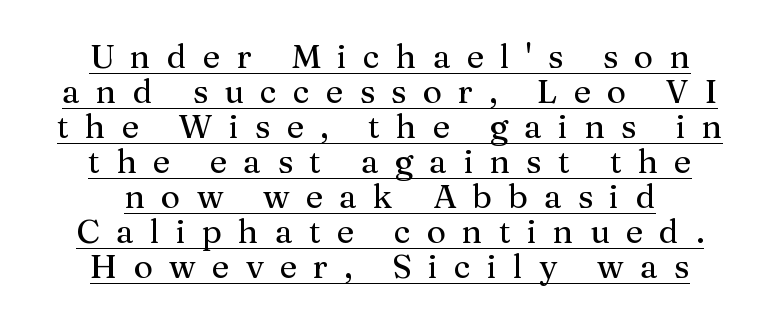
The image shows 33 px serif type, upright; set centered, tight line spacing (1.06x), unusually wide letter spacing (+0.49 em), underlined; medium stroke contrast and a medium x-height.
